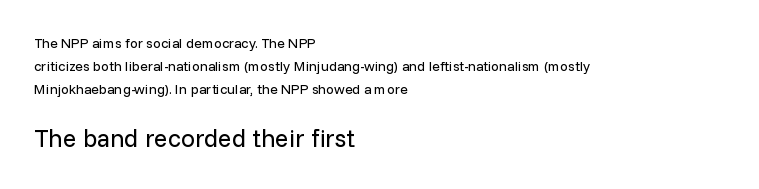
Leftover space on each line is placed entirely after the last word. Words float on clear page, feet unadorned. Horizontal bands of white between lines are of average thickness. The type is set solid horizontally, with unmodified tracking. The typeface has the unassuming heft of standard copy or less. Here the second block reads like a headline and the first like body copy.
